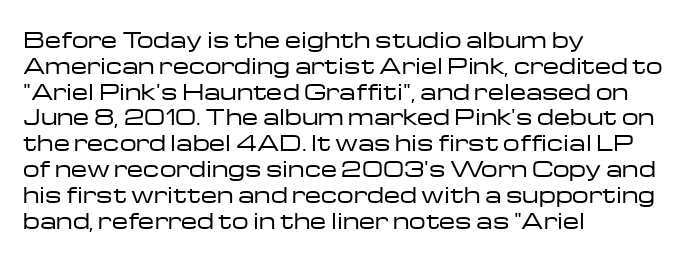
{"italic": "no", "bold": "no", "underline": "no", "align": "left", "line_spacing_ratio": 1.23, "letter_spacing": "normal", "letter_spacing_em": 0.0, "glyph_px": 21}
